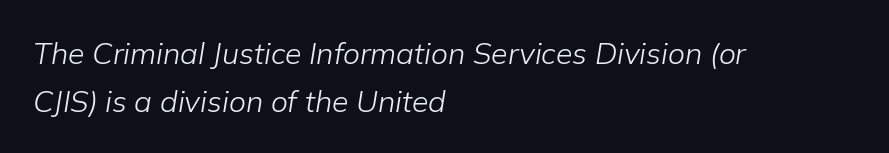
{"italic": "yes", "lean": "right", "slant_degrees": 9, "bold": "no", "weight": "light", "width": "normal", "stroke_contrast": "low", "x_height": "medium", "monospaced": "no", "underline": "no", "align": "left", "line_spacing": "normal", "line_spacing_ratio": 1.6, "letter_spacing": "normal", "letter_spacing_em": 0.0, "glyph_px": 30}
